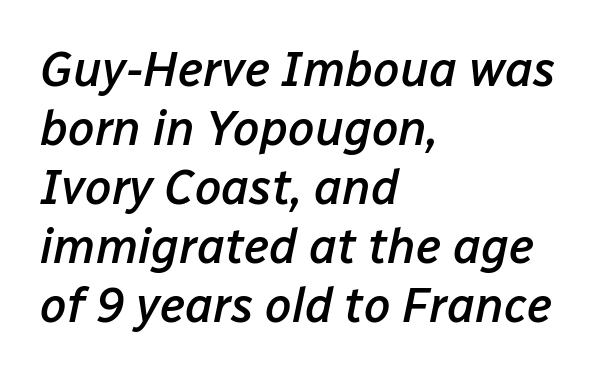
{"italic": "yes", "lean": "right", "slant_degrees": 12, "bold": "semi", "weight": "semibold", "width": "normal", "stroke_contrast": "low", "x_height": "medium", "monospaced": "no", "underline": "no", "align": "left", "line_spacing_ratio": 1.23, "letter_spacing": "normal", "letter_spacing_em": 0.0, "glyph_px": 48}
